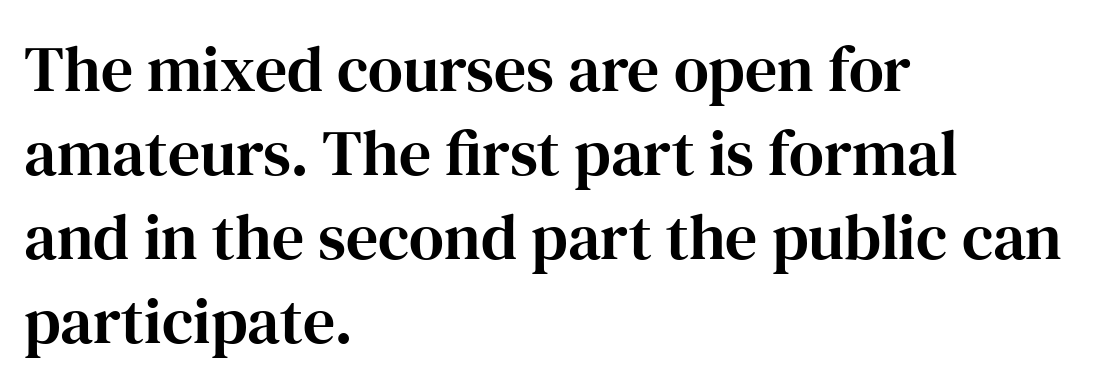
{"serif": "yes", "italic": "no", "width": "normal", "stroke_contrast": "high", "x_height": "medium", "monospaced": "no", "underline": "no", "align": "left", "line_spacing": "normal", "line_spacing_ratio": 1.31, "letter_spacing": "normal", "letter_spacing_em": 0.0, "glyph_px": 64}
